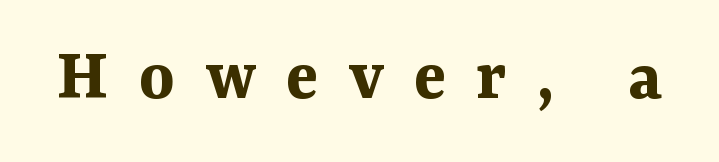
Q: Is the text bold? A: Yes.
Q: Is the text italic (slanted)? A: No, it is upright.
Q: Is the typeface a serif or a sans-serif typeface? A: Serif.
Q: Is the text underlined? A: No.
Q: Is the spacing between letters normal or unusually wide? A: Unusually wide.
Q: Width (condensed, normal, or wide)? A: Normal.
Q: Stroke contrast? A: Medium.
Q: x-height? A: Medium.
Q: Monospaced? A: No.
